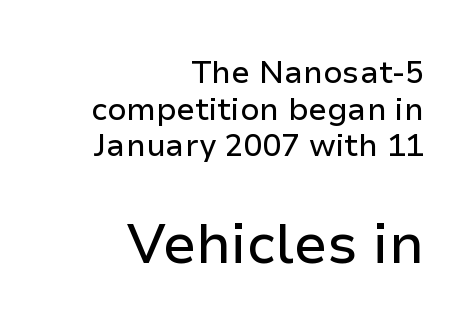
Q: Is the text italic (slanted)? A: No, it is upright.
Q: Is the typeface a serif or a sans-serif typeface? A: Sans-serif.
Q: Is the text underlined? A: No.
Q: How is the paragraph aligned? A: Right-aligned.
Q: Is the spacing between letters normal or unusually wide? A: Normal.
Q: Which block of text is set in a larger size, the first (top) or the second (bottom)? A: The second (bottom) one.
Q: Width (condensed, normal, or wide)? A: Normal.
Q: Stroke contrast? A: Low.
Q: x-height? A: Medium.
Q: Monospaced? A: No.
